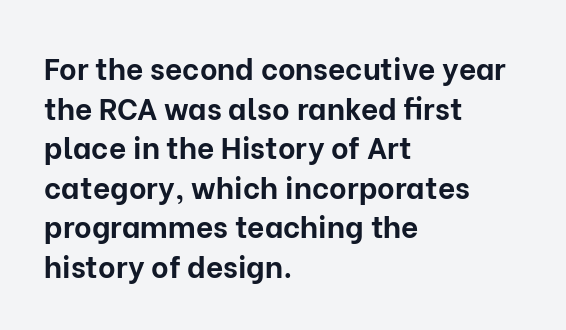
The image shows 30 px bold sans-serif type, upright; set left-aligned, normal line spacing (1.32x), normal letter spacing, not underlined; low stroke contrast and a medium x-height.
